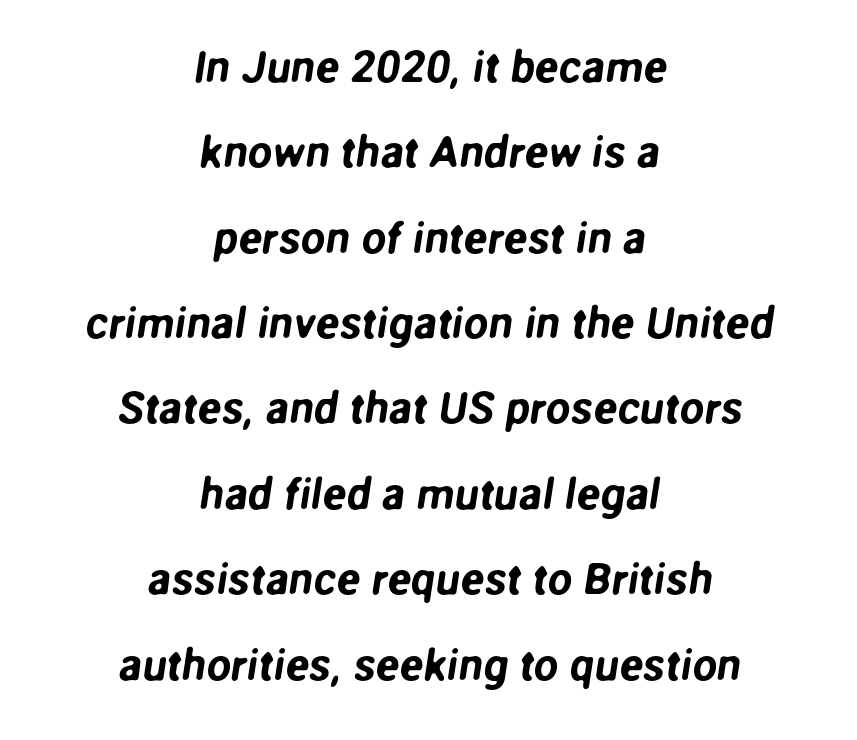
The image shows 44 px sans-serif type; set centered, loose line spacing (1.94x), normal letter spacing, not underlined; low stroke contrast and a medium x-height.
